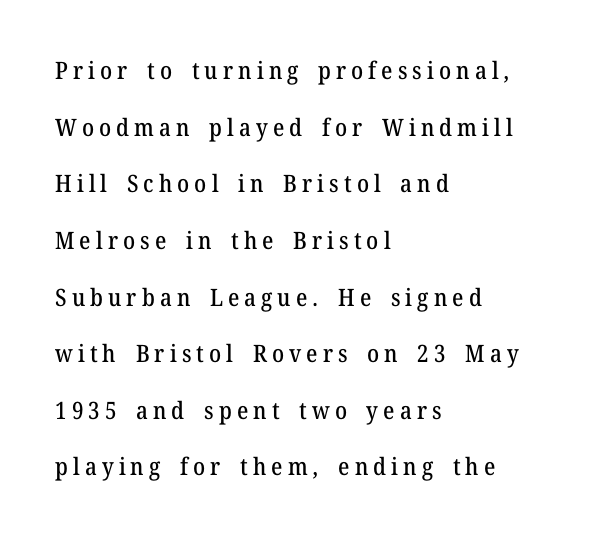
The image shows 24 px text type, upright; set left-aligned, loose line spacing (2.36x), unusually wide letter spacing (+0.21 em), not underlined.
